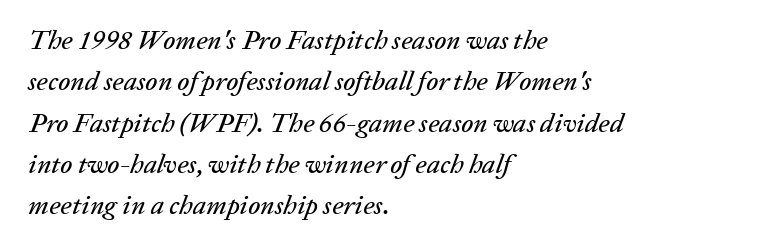
{"italic": "yes", "lean": "right", "slant_degrees": 20, "underline": "no", "align": "left", "line_spacing": "normal", "line_spacing_ratio": 1.53, "letter_spacing": "normal", "letter_spacing_em": 0.0, "glyph_px": 27}
